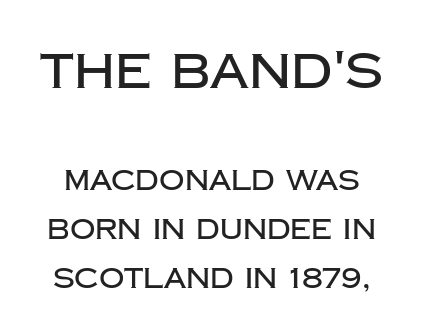
The image shows 49 px sans-serif type, upright; set line spacing 1.74x, normal letter spacing, not underlined; the first (top) block is 1.75x larger; low stroke contrast and a large x-height.
